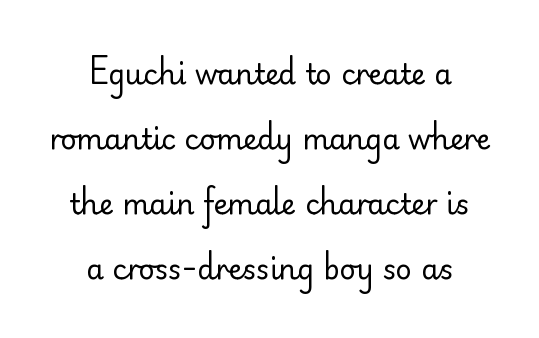
The image shows 28 px regular-weight sans-serif type, upright; set centered, loose line spacing (2.32x), normal letter spacing, not underlined; low stroke contrast and a small x-height.
